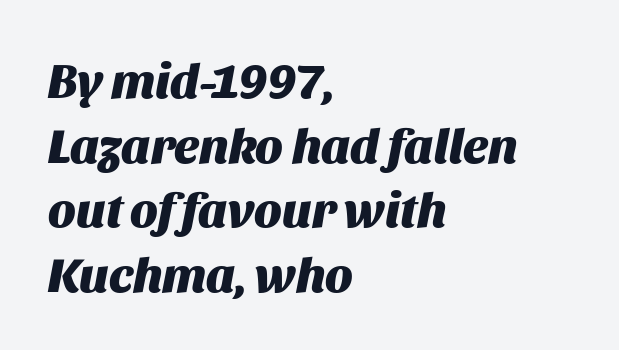
Q: Is the text bold? A: Yes.
Q: Is the text italic (slanted)? A: Yes, it leans right by about 11 degrees.
Q: Is the text underlined? A: No.
Q: How is the paragraph aligned? A: Left-aligned.
Q: Is the spacing between letters normal or unusually wide? A: Normal.
Q: Is the spacing between lines tight, normal or loose? A: Normal.
Q: Width (condensed, normal, or wide)? A: Normal.
Q: Stroke contrast? A: Medium.
Q: x-height? A: Large.
Q: Monospaced? A: No.
